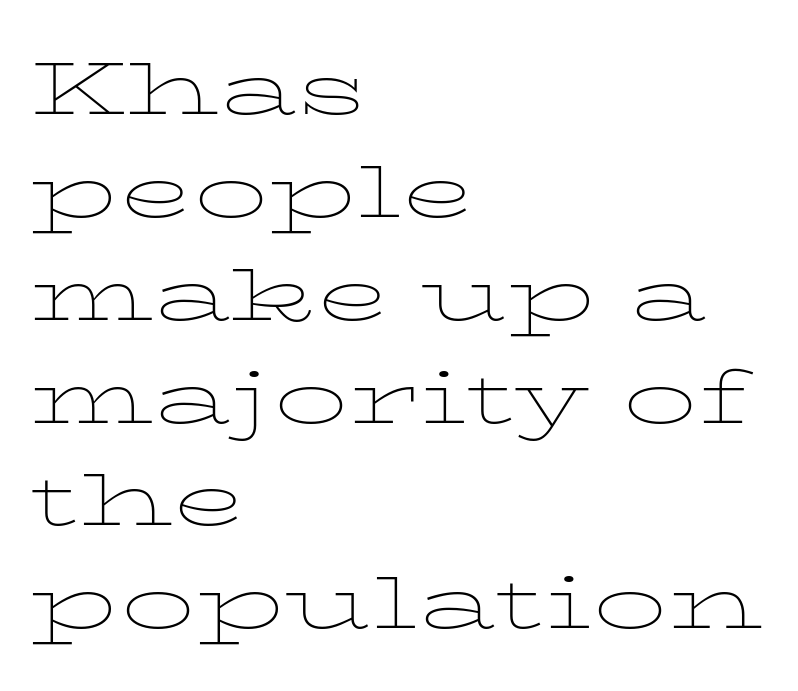
Q: Is the text bold? A: No.
Q: Is the text italic (slanted)? A: No, it is upright.
Q: Is the typeface a serif or a sans-serif typeface? A: Serif.
Q: Is the text underlined? A: No.
Q: How is the paragraph aligned? A: Left-aligned.
Q: Is the spacing between letters normal or unusually wide? A: Normal.
Q: Is the spacing between lines tight, normal or loose? A: Normal.
Q: Width (condensed, normal, or wide)? A: Wide.
Q: Stroke contrast? A: Low.
Q: x-height? A: Medium.
Q: Monospaced? A: No.
